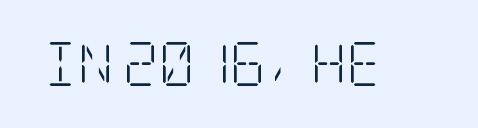
The image shows 44 px light, condensed serif type, upright; set normal letter spacing, not underlined; low stroke contrast and a large x-height.
